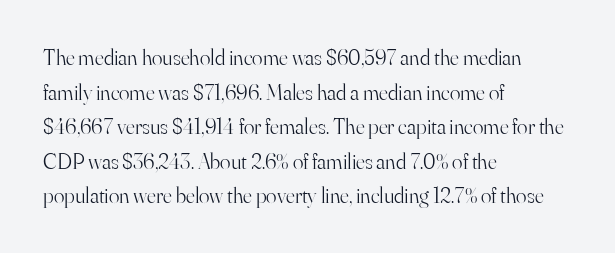
Which margin do the lines hug? The left one — the right edge is uneven. This is roman type, the default non-slanted kind. Summary of vertical rhythm: regular, with standard interline spacing. These glyphs show unthickened strokes, regular width or finer. The rendering keeps characters at their native spacing. The gap between lines stays unmarked.
